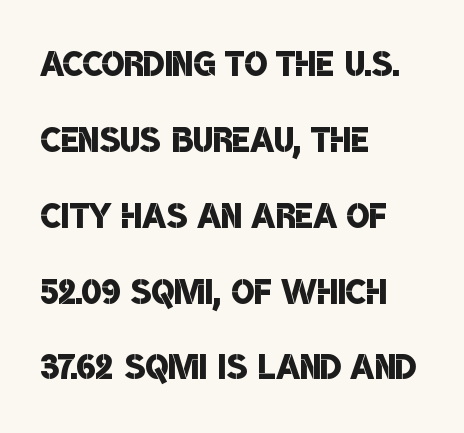
{"serif": "no", "bold": "semi", "weight": "semibold", "width": "condensed", "stroke_contrast": "low", "x_height": "large", "monospaced": "no", "underline": "no", "align": "left", "line_spacing": "normal", "line_spacing_ratio": 1.58, "letter_spacing": "normal", "letter_spacing_em": 0.0, "glyph_px": 48}
